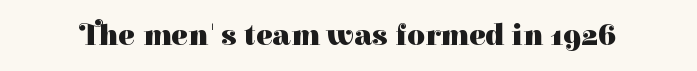
No extra tracking has been applied to these lines. In terms of posture, this sample is upright. Underline: absent. The type family on display is of the serif kind.
